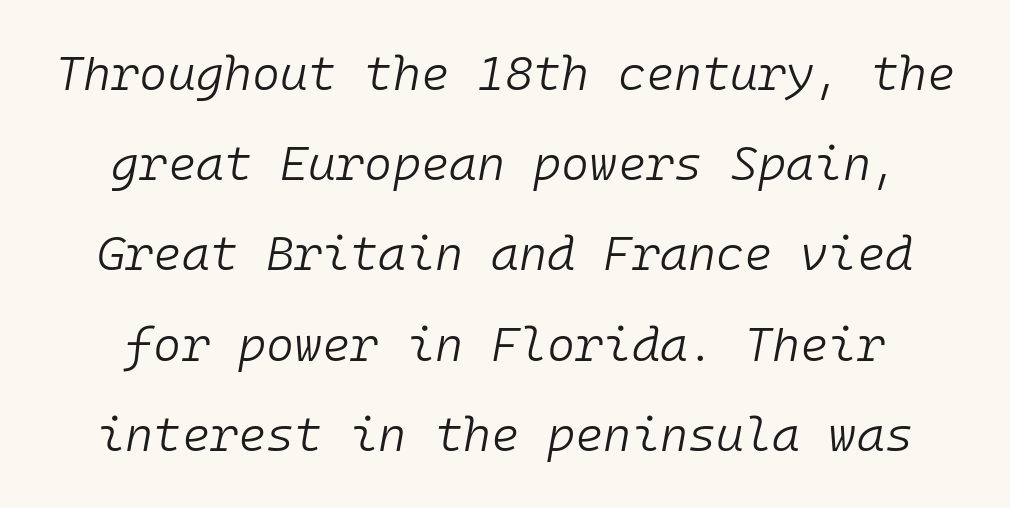
Q: Is the text bold? A: No.
Q: Is the text italic (slanted)? A: Yes, it leans right by about 10 degrees.
Q: Is the text underlined? A: No.
Q: Is the spacing between letters normal or unusually wide? A: Normal.
Q: Width (condensed, normal, or wide)? A: Normal.
Q: Stroke contrast? A: Low.
Q: x-height? A: Medium.
Q: Monospaced? A: Yes.
